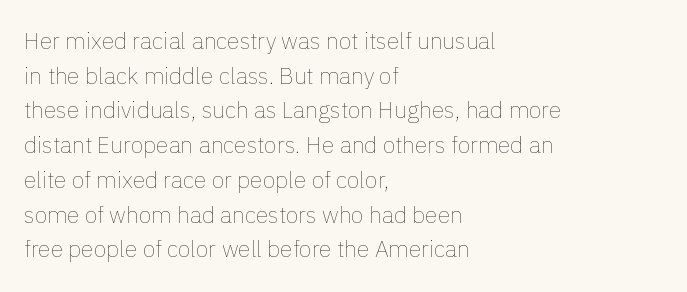
Q: Is the text bold? A: No.
Q: Is the text italic (slanted)? A: No, it is upright.
Q: Is the text underlined? A: No.
Q: How is the paragraph aligned? A: Left-aligned.
Q: Is the spacing between letters normal or unusually wide? A: Normal.
Q: Is the spacing between lines tight, normal or loose? A: Normal.
